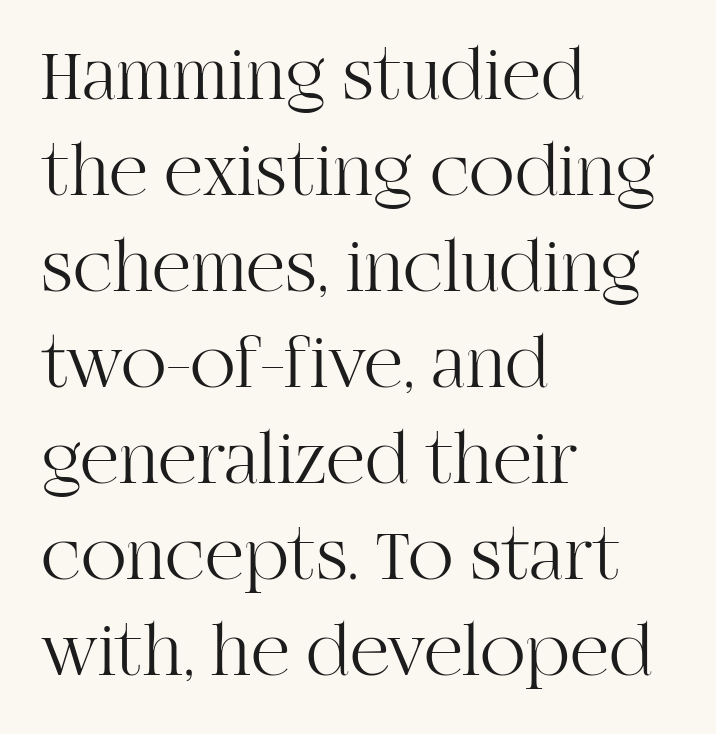
Upright lettering throughout. Observe the serifs anchoring each vertical stroke in this sample. Horizontal bands of white between lines are of average thickness. This rendering uses left alignment, leaving the right contour irregular. What stands out about the letter spacing? Nothing — it is the standard amount.
